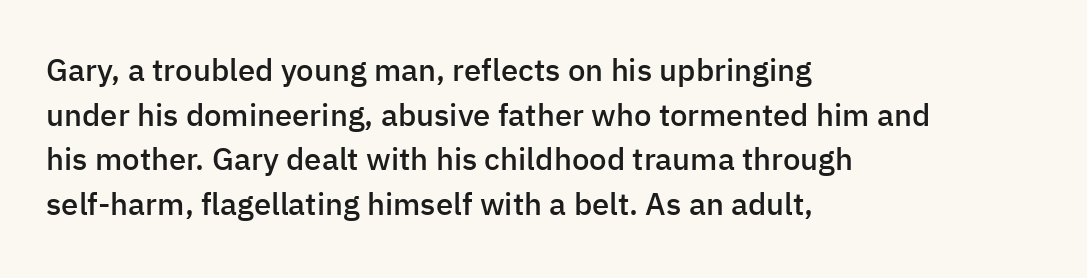
{"serif": "no", "italic": "no", "bold": "semi", "weight": "semibold", "width": "normal", "stroke_contrast": "low", "x_height": "medium", "monospaced": "no", "underline": "no", "align": "left", "line_spacing": "normal", "line_spacing_ratio": 1.44, "letter_spacing": "normal", "letter_spacing_em": 0.0, "glyph_px": 31}
